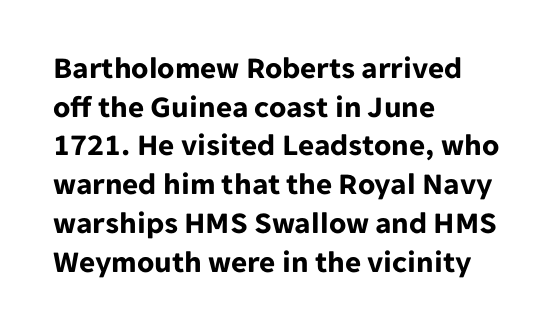
In CSS terms this would be text-align: left. A full-strength bold gives these letters their thick strokes. The rendering keeps characters at their native spacing. Stroke terminals: plain, sans-serif. Posture: straight, roman, zero tilt. Decoration check: the copy has no underline.
